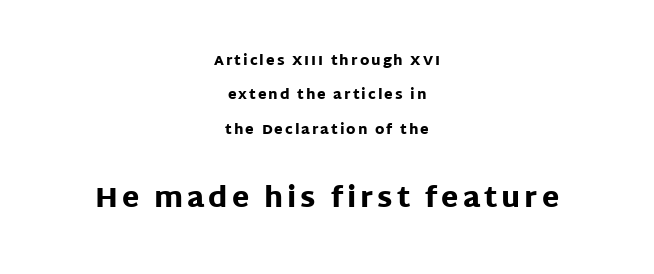
The image shows 28 px heavy sans-serif type, upright; set centered, loose line spacing (2.46x), not underlined; the second (bottom) block is 2.0x larger; low stroke contrast and a large x-height.
